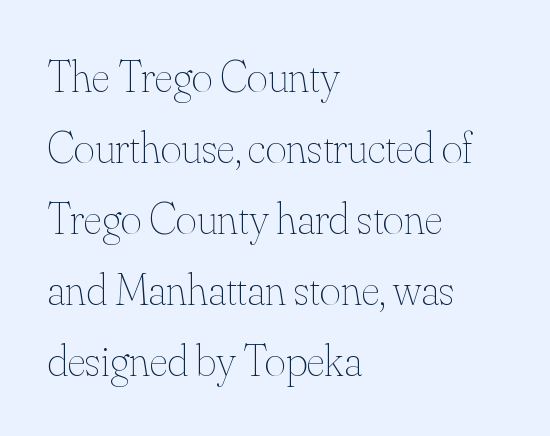
The image shows 45 px thin type, upright; set left-aligned, normal line spacing (1.58x), normal letter spacing, not underlined; medium stroke contrast and a small x-height.
